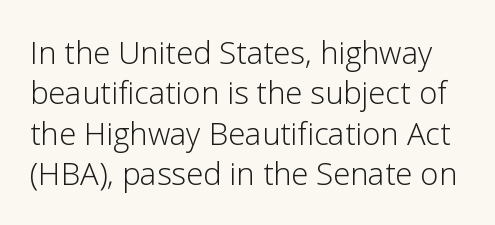
No heavy texture on the line: the type isn't bold. Proportional: the letters do not fall into vertical columns. Plain, unruled lines of type. Vertical strokes here are truly vertical. Line spacing here is normal. A typesetter would label this face a sans.
